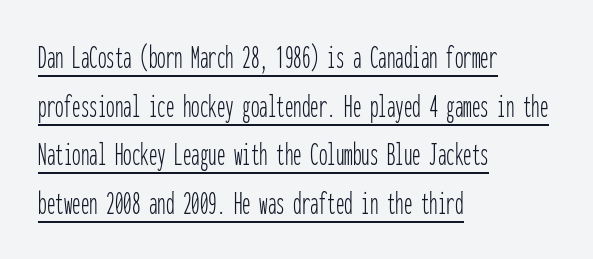
{"serif": "no", "italic": "no", "bold": "no", "weight": "thin", "width": "condensed", "stroke_contrast": "low", "x_height": "medium", "monospaced": "yes", "underline": "yes", "align": "left", "line_spacing": "normal", "line_spacing_ratio": 1.43, "letter_spacing": "normal", "letter_spacing_em": 0.0, "glyph_px": 34}
